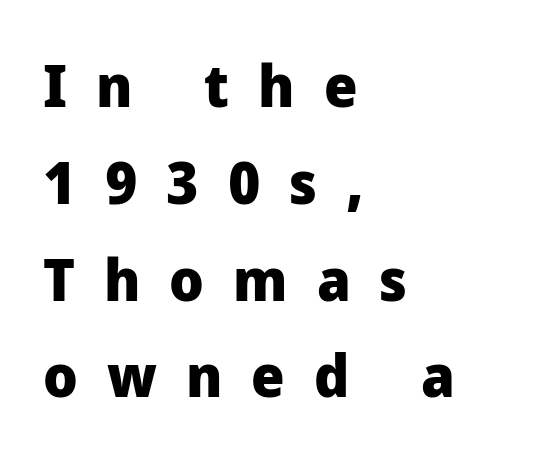
{"serif": "no", "italic": "no", "bold": "yes", "weight": "heavy", "width": "normal", "stroke_contrast": "low", "x_height": "medium", "monospaced": "no", "underline": "no", "align": "left", "line_spacing": "normal", "line_spacing_ratio": 1.64, "letter_spacing": "wide", "letter_spacing_em": 0.49, "glyph_px": 59}
